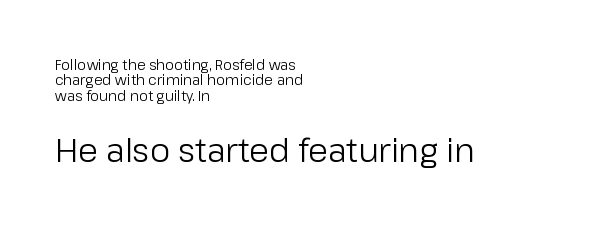
Q: Is the text bold? A: No.
Q: Is the text italic (slanted)? A: No, it is upright.
Q: Is the typeface a serif or a sans-serif typeface? A: Sans-serif.
Q: Is the text underlined? A: No.
Q: How is the paragraph aligned? A: Left-aligned.
Q: Is the spacing between letters normal or unusually wide? A: Normal.
Q: Is the spacing between lines tight, normal or loose? A: Tight.
Q: Which block of text is set in a larger size, the first (top) or the second (bottom)? A: The second (bottom) one.
Q: Width (condensed, normal, or wide)? A: Normal.
Q: Stroke contrast? A: Low.
Q: x-height? A: Medium.
Q: Monospaced? A: No.
